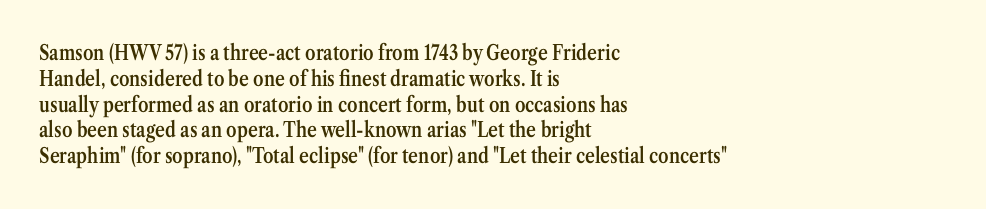
{"italic": "no", "bold": "semi", "underline": "no", "align": "left", "line_spacing_ratio": 1.23, "letter_spacing": "normal", "letter_spacing_em": 0.0, "glyph_px": 21}
